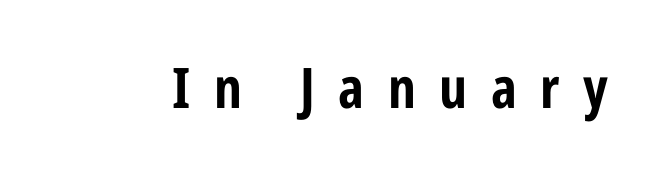
The image shows 56 px bold, condensed sans-serif type, upright; set unusually wide letter spacing (+0.42 em), not underlined; low stroke contrast and a medium x-height.
